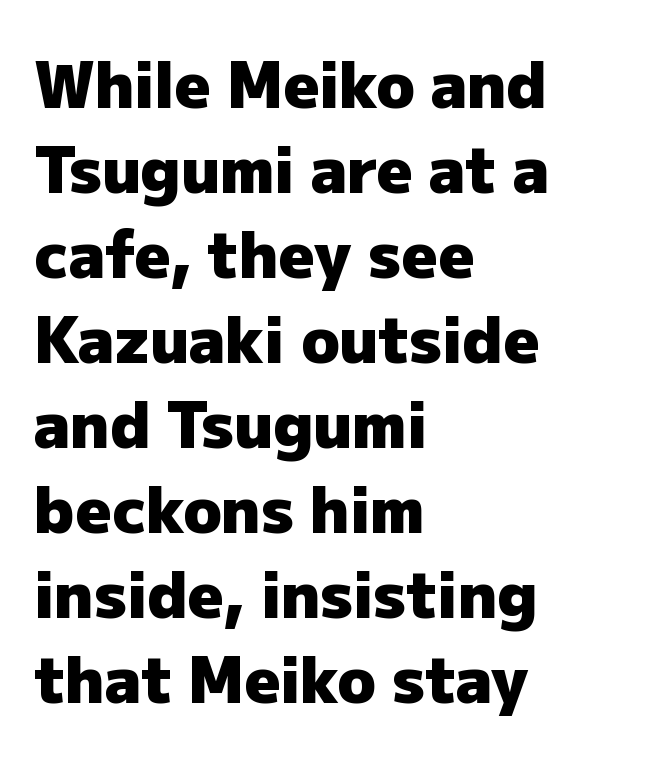
The image shows 63 px heavy sans-serif type, upright; set left-aligned, normal line spacing (1.35x), normal letter spacing, not underlined; low stroke contrast and a medium x-height.
